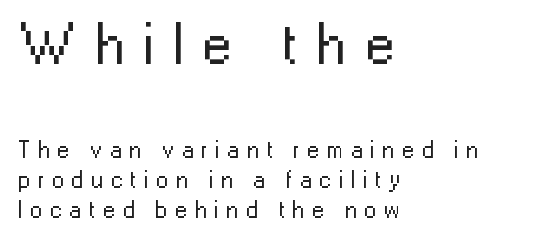
{"serif": "no", "italic": "no", "bold": "no", "weight": "regular", "width": "normal", "stroke_contrast": "low", "x_height": "medium", "monospaced": "no", "underline": "no", "align": "left", "line_spacing": "normal", "line_spacing_ratio": 1.25, "letter_spacing": "wide", "letter_spacing_em": 0.32, "larger_block": "first", "size_ratio": 2.46, "glyph_px": 59}
